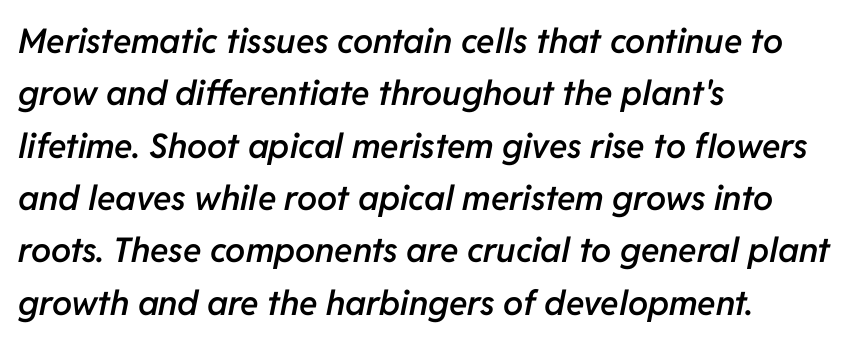
Q: Is the text bold? A: Semi-bold.
Q: Is the text italic (slanted)? A: Yes, it leans right by about 11 degrees.
Q: Is the text underlined? A: No.
Q: How is the paragraph aligned? A: Left-aligned.
Q: Is the spacing between letters normal or unusually wide? A: Normal.
Q: Is the spacing between lines tight, normal or loose? A: Normal.
Q: Width (condensed, normal, or wide)? A: Normal.
Q: Stroke contrast? A: Low.
Q: x-height? A: Medium.
Q: Monospaced? A: No.
